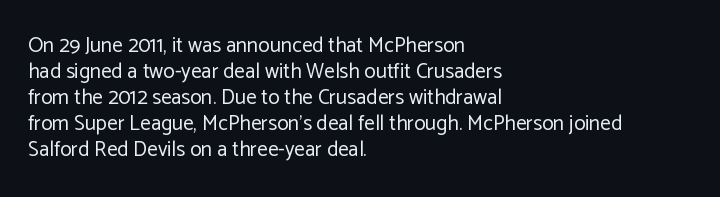
The typography opts for an upright posture over an oblique one. Unmarked baselines from the first word to the last. Students, note that the glyphs here touch the page at normal intervals. Which margin do the lines hug? The left one — the right edge is uneven. The typesetting does not lean heavy: it is not bold.
